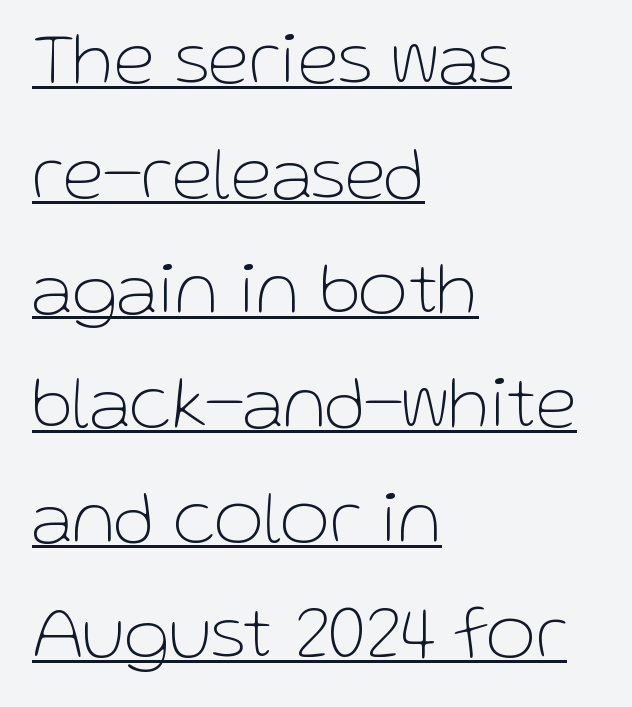
The image shows 76 px thin sans-serif type, upright; set left-aligned, normal line spacing (1.51x), normal letter spacing, underlined; low stroke contrast and a medium x-height.
